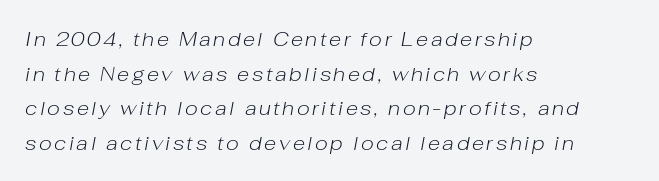
Line beginnings align vertically; line endings do not. The zone under the glyphs is completely vacant. Weight: not bold — regular or lighter. Quick note: italic.
